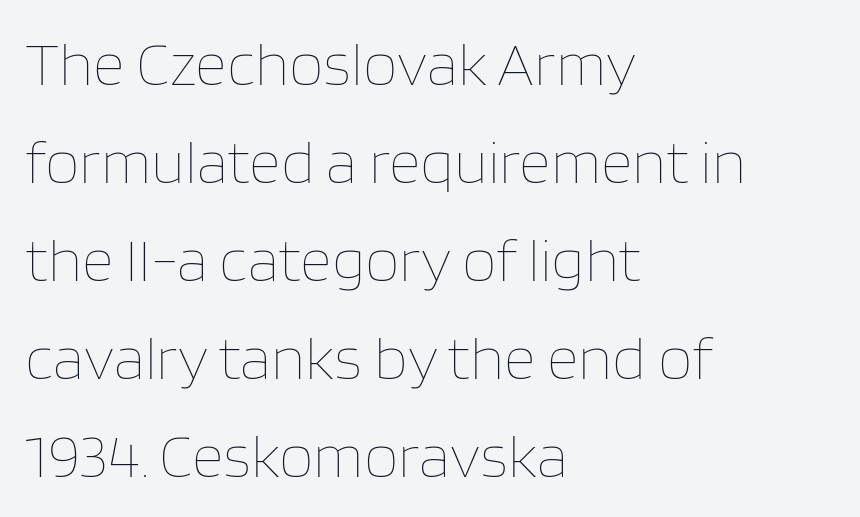
Q: Is the text bold? A: No.
Q: Is the text italic (slanted)? A: No, it is upright.
Q: Is the text underlined? A: No.
Q: How is the paragraph aligned? A: Left-aligned.
Q: Is the spacing between letters normal or unusually wide? A: Normal.
Q: Is the spacing between lines tight, normal or loose? A: Normal.
Q: Width (condensed, normal, or wide)? A: Normal.
Q: Stroke contrast? A: Low.
Q: x-height? A: Large.
Q: Monospaced? A: No.
